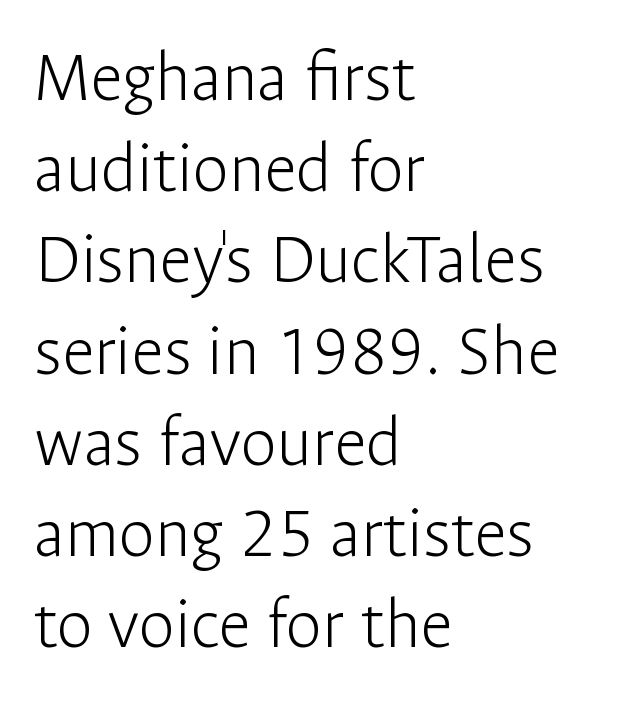
Nope, not italic — everything's standing straight. This is sans-serif lettering, the kind often seen on screens and signage. The words here are not underlined. This sample has the flowing, uneven cadence of proportional lettering.
